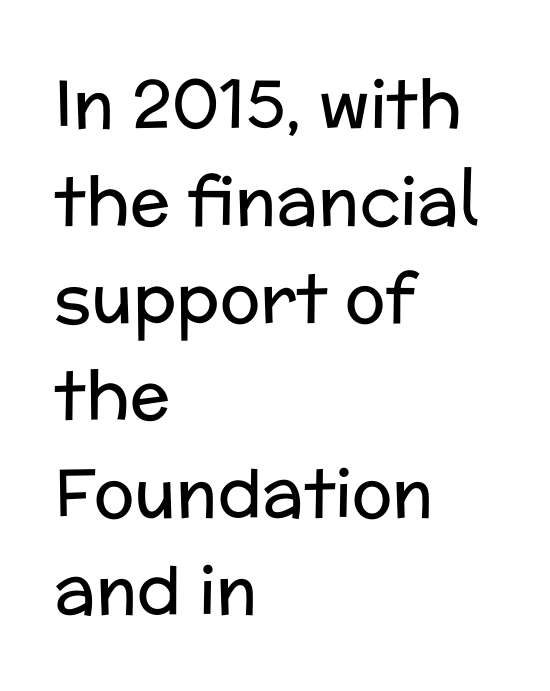
Q: Is the text bold? A: No.
Q: Is the text italic (slanted)? A: No, it is upright.
Q: Is the typeface a serif or a sans-serif typeface? A: Sans-serif.
Q: Is the text underlined? A: No.
Q: How is the paragraph aligned? A: Left-aligned.
Q: Is the spacing between letters normal or unusually wide? A: Normal.
Q: Is the spacing between lines tight, normal or loose? A: Normal.
Q: Width (condensed, normal, or wide)? A: Normal.
Q: Stroke contrast? A: Low.
Q: x-height? A: Medium.
Q: Monospaced? A: No.
